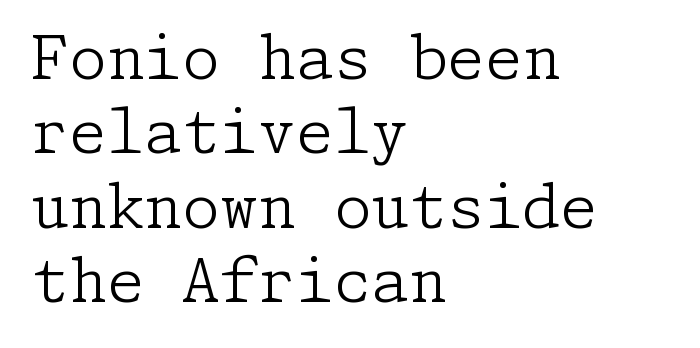
{"serif": "yes", "italic": "no", "bold": "no", "weight": "light", "width": "normal", "stroke_contrast": "low", "x_height": "medium", "underline": "no", "align": "left", "line_spacing_ratio": 1.22, "letter_spacing": "normal", "letter_spacing_em": 0.0, "glyph_px": 61}
